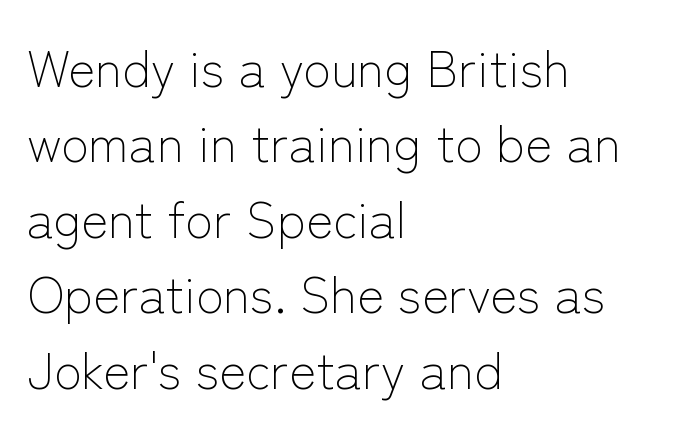
{"serif": "no", "italic": "no", "bold": "no", "weight": "light", "width": "normal", "stroke_contrast": "low", "x_height": "medium", "monospaced": "no", "underline": "no", "align": "left", "line_spacing": "normal", "line_spacing_ratio": 1.48, "letter_spacing": "normal", "letter_spacing_em": 0.0, "glyph_px": 51}
